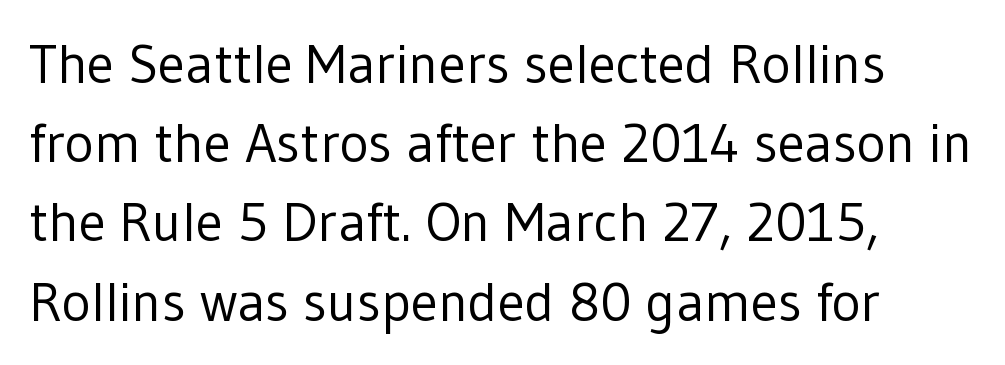
The axis of the letterforms is exactly vertical. Evenly set lines give the paragraph a standard silhouette. In terms of letterspacing, this is plain default setting. Each letter keeps its own natural width here, so spacing adapts to shape. The characters display no serif detailing; their extremities are plain.
